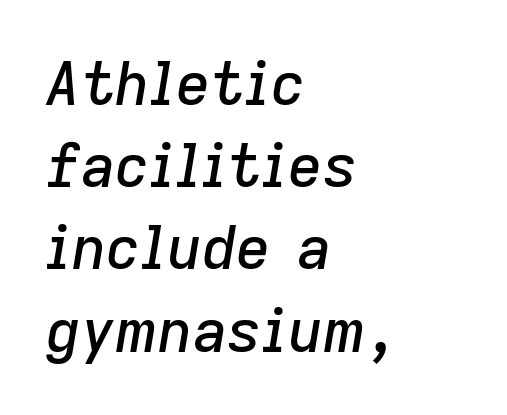
{"italic": "yes", "lean": "right", "slant_degrees": 9, "width": "normal", "stroke_contrast": "low", "x_height": "medium", "monospaced": "no", "underline": "no", "align": "left", "line_spacing": "normal", "line_spacing_ratio": 1.37, "letter_spacing": "normal", "letter_spacing_em": 0.0, "glyph_px": 60}
